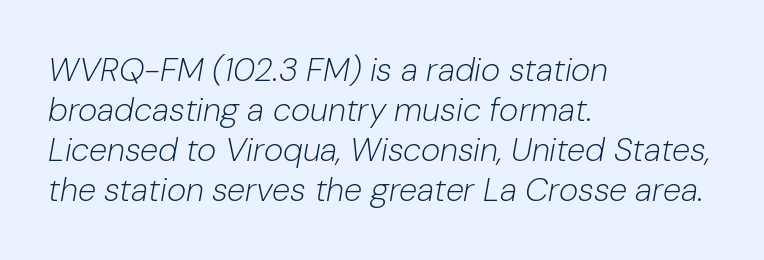
Q: Is the text bold? A: No.
Q: Is the text italic (slanted)? A: Yes, it leans right by about 10 degrees.
Q: Is the text underlined? A: No.
Q: How is the paragraph aligned? A: Left-aligned.
Q: Is the spacing between letters normal or unusually wide? A: Normal.
Q: Width (condensed, normal, or wide)? A: Normal.
Q: Stroke contrast? A: Low.
Q: x-height? A: Medium.
Q: Monospaced? A: No.
